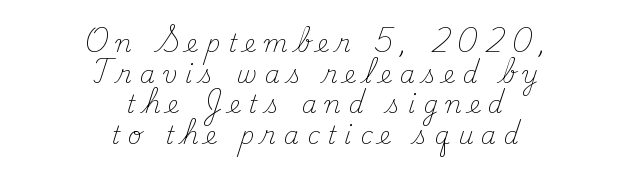
The line texture is sparse and dotted thanks to wide tracking. Vertical spacing — default. Weight: not bold — regular or lighter. The string is rendered with underlining switched off. Horizontal alignment here is central, giving a formal, balanced look.
